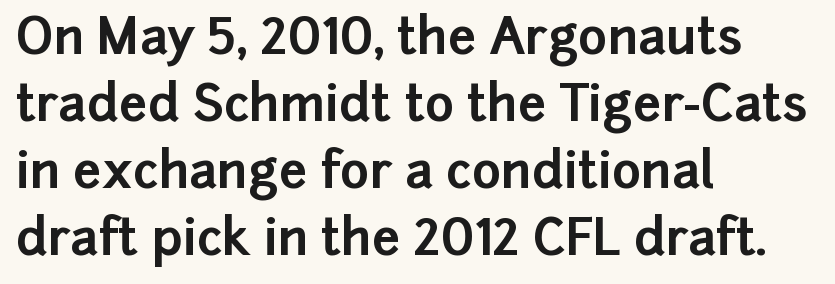
Character widths vary here, with narrow letters taking less room than wide ones. Left-aligned paragraph, ragged on the right. The type is set solid horizontally, with unmodified tracking. Each row of text sits above clean, open space.
